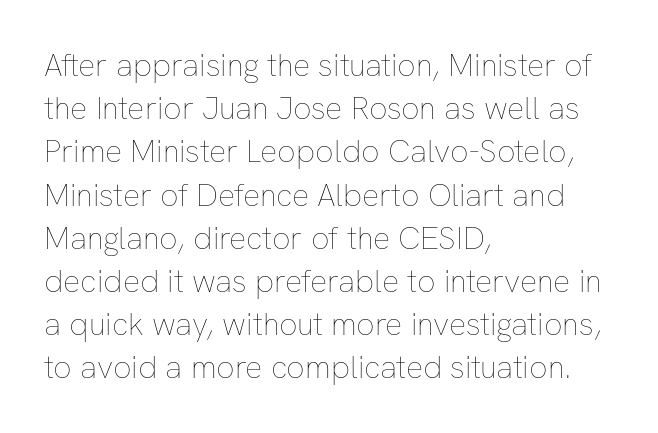
{"italic": "no", "bold": "no", "weight": "thin", "width": "normal", "stroke_contrast": "low", "x_height": "medium", "monospaced": "no", "underline": "no", "align": "left", "line_spacing": "normal", "line_spacing_ratio": 1.35, "letter_spacing": "normal", "letter_spacing_em": 0.0, "glyph_px": 32}
